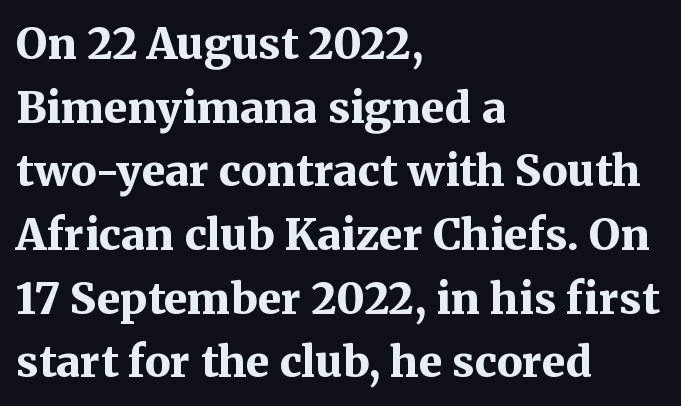
Q: Is the text bold? A: Yes.
Q: Is the text italic (slanted)? A: No, it is upright.
Q: Is the typeface a serif or a sans-serif typeface? A: Serif.
Q: Is the text underlined? A: No.
Q: How is the paragraph aligned? A: Left-aligned.
Q: Is the spacing between letters normal or unusually wide? A: Normal.
Q: Is the spacing between lines tight, normal or loose? A: Normal.
Q: Width (condensed, normal, or wide)? A: Normal.
Q: Stroke contrast? A: Medium.
Q: x-height? A: Medium.
Q: Monospaced? A: No.
